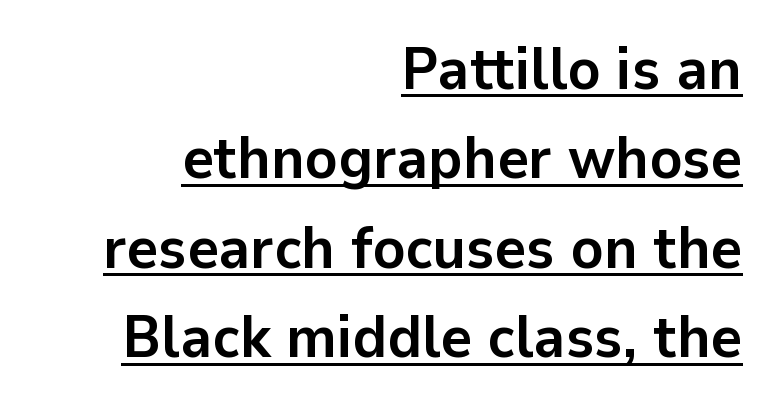
Q: Is the text bold? A: Yes.
Q: Is the text italic (slanted)? A: No, it is upright.
Q: Is the typeface a serif or a sans-serif typeface? A: Sans-serif.
Q: Is the text underlined? A: Yes.
Q: How is the paragraph aligned? A: Right-aligned.
Q: Is the spacing between letters normal or unusually wide? A: Normal.
Q: Is the spacing between lines tight, normal or loose? A: Normal.
Q: Width (condensed, normal, or wide)? A: Normal.
Q: Stroke contrast? A: Low.
Q: x-height? A: Medium.
Q: Monospaced? A: No.
